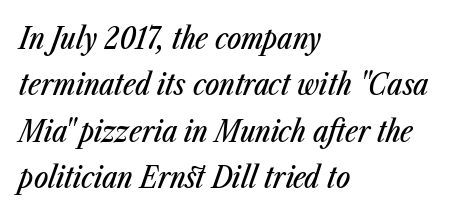
Q: Is the text italic (slanted)? A: Yes, it leans right by about 23 degrees.
Q: Is the text underlined? A: No.
Q: How is the paragraph aligned? A: Left-aligned.
Q: Is the spacing between letters normal or unusually wide? A: Normal.
Q: Is the spacing between lines tight, normal or loose? A: Normal.
Q: Width (condensed, normal, or wide)? A: Condensed.
Q: Stroke contrast? A: Low.
Q: x-height? A: Medium.
Q: Monospaced? A: No.
